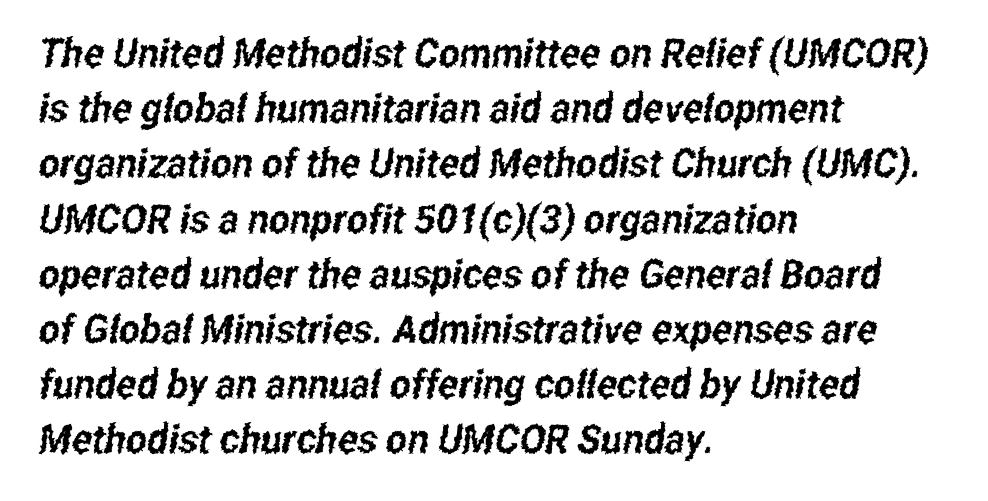
The image shows 40 px condensed sans-serif type; set left-aligned, normal line spacing (1.38x), normal letter spacing, not underlined; low stroke contrast and a medium x-height.
